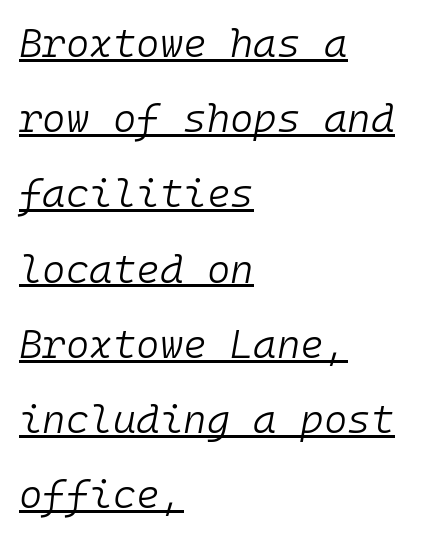
The image shows 40 px light type, italic (leaning right), monospaced; set left-aligned, line spacing 1.88x, normal letter spacing, underlined; low stroke contrast and a medium x-height.
